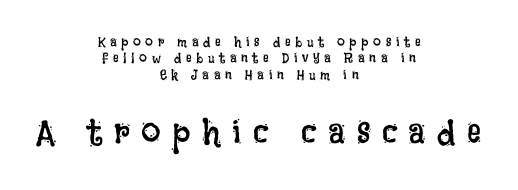
Q: Is the text bold? A: No.
Q: Is the text italic (slanted)? A: No, it is upright.
Q: Is the text underlined? A: No.
Q: How is the paragraph aligned? A: Centered.
Q: Is the spacing between letters normal or unusually wide? A: Unusually wide.
Q: Which block of text is set in a larger size, the first (top) or the second (bottom)? A: The second (bottom) one.
Q: Width (condensed, normal, or wide)? A: Condensed.
Q: Stroke contrast? A: Low.
Q: x-height? A: Large.
Q: Monospaced? A: No.
